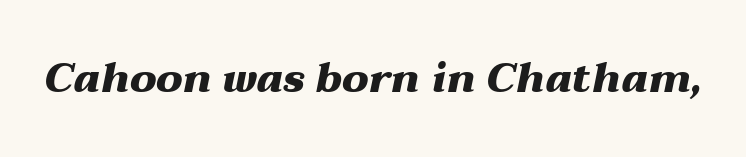
{"italic": "yes", "lean": "right", "slant_degrees": 12, "bold": "yes", "weight": "heavy", "width": "wide", "stroke_contrast": "medium", "x_height": "medium", "monospaced": "no", "underline": "no", "letter_spacing": "normal", "letter_spacing_em": 0.0, "glyph_px": 41}
